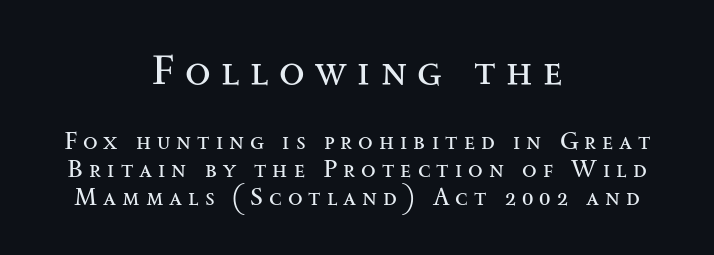
The image shows 42 px regular-weight, wide serif type, upright; set centered, line spacing 1.16x, unusually wide letter spacing (+0.25 em), not underlined; the first (top) block is 1.75x larger; medium stroke contrast and a small x-height.
